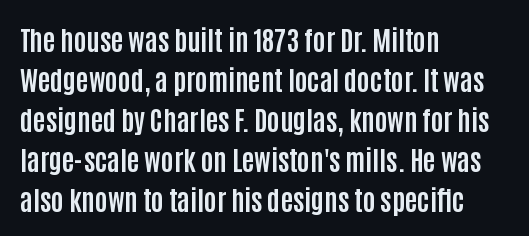
The image shows 27 px bold type, upright; set left-aligned, normal line spacing (1.48x), normal letter spacing, not underlined.
